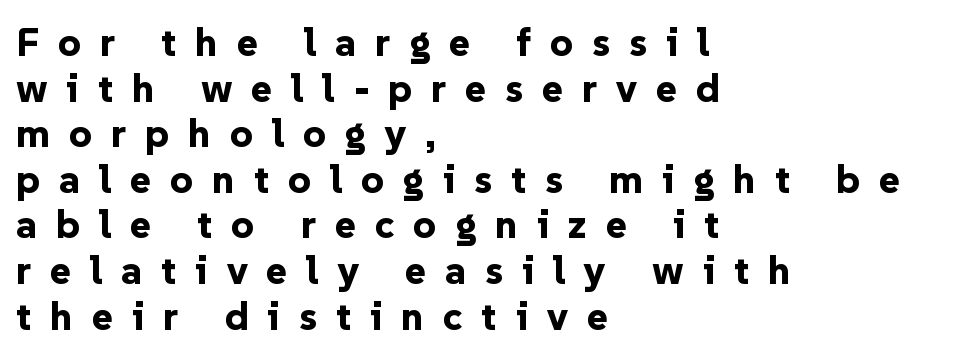
The image shows 40 px bold sans-serif type, upright; set left-aligned, tight line spacing (1.14x), unusually wide letter spacing (+0.47 em), not underlined; low stroke contrast and a medium x-height.
